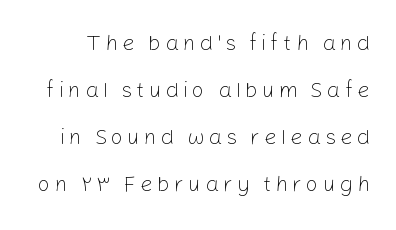
Q: Is the text bold? A: No.
Q: Is the text italic (slanted)? A: No, it is upright.
Q: Is the text underlined? A: No.
Q: Is the spacing between lines tight, normal or loose? A: Loose.
